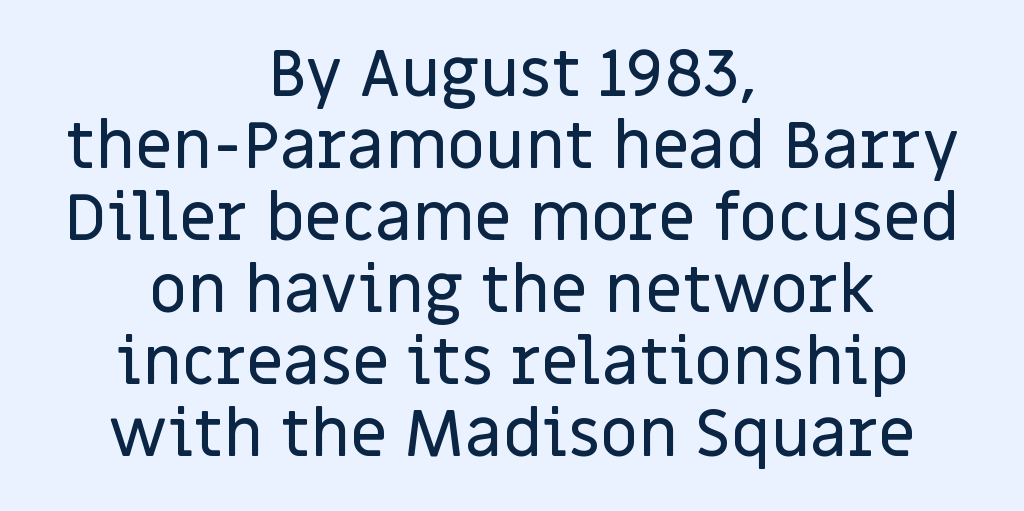
In terms of letterform style, serifs are entirely absent. The rag falls on both sides of this text block equally. Varying glyph widths throughout — classic text-font behaviour. Vertical strokes here are truly vertical. The rendering keeps characters at their native spacing.
